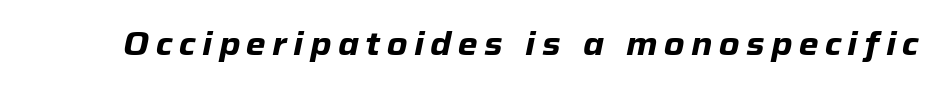
Q: Is the text bold? A: Yes.
Q: Is the text italic (slanted)? A: Yes, it leans right by about 12 degrees.
Q: Is the text underlined? A: No.
Q: Is the spacing between letters normal or unusually wide? A: Unusually wide.
Q: Width (condensed, normal, or wide)? A: Normal.
Q: Stroke contrast? A: Low.
Q: x-height? A: Medium.
Q: Monospaced? A: No.
